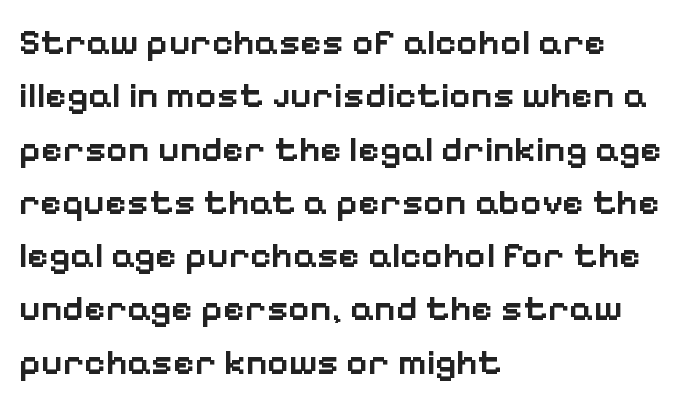
Each letter keeps its own natural width here, so spacing adapts to shape. Characters remain perfectly vertical along every line. The characters look somewhat weighty, a semibold short of true bold. Type style note: lacks serifs. No word sits above an underline.
